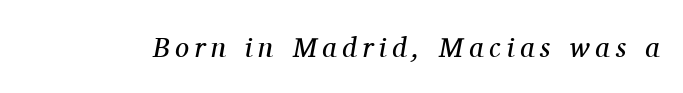
Regarding serifs, this sample has them. You could not count columns in this text — the font is proportionally spaced. Tracking value appears strongly positive — letters spread wide. Check the space under the baseline: it is left empty.
